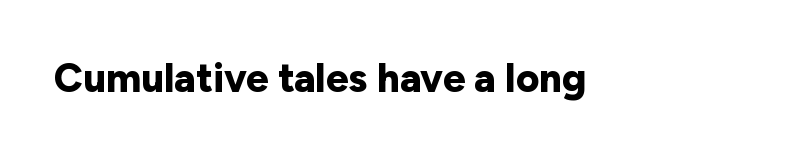
Q: Is the text bold? A: Yes.
Q: Is the text italic (slanted)? A: No, it is upright.
Q: Is the typeface a serif or a sans-serif typeface? A: Sans-serif.
Q: Is the text underlined? A: No.
Q: Is the spacing between letters normal or unusually wide? A: Normal.
Q: Width (condensed, normal, or wide)? A: Normal.
Q: Stroke contrast? A: Low.
Q: x-height? A: Medium.
Q: Monospaced? A: No.
